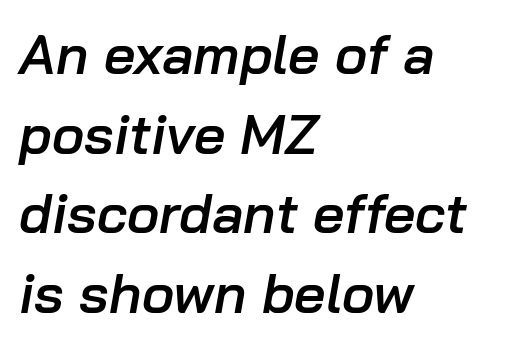
Q: Is the text bold? A: Semi-bold.
Q: Is the text italic (slanted)? A: Yes, it leans right by about 10 degrees.
Q: Is the text underlined? A: No.
Q: How is the paragraph aligned? A: Left-aligned.
Q: Is the spacing between letters normal or unusually wide? A: Normal.
Q: Is the spacing between lines tight, normal or loose? A: Normal.
Q: Width (condensed, normal, or wide)? A: Normal.
Q: Stroke contrast? A: Low.
Q: x-height? A: Medium.
Q: Monospaced? A: No.
